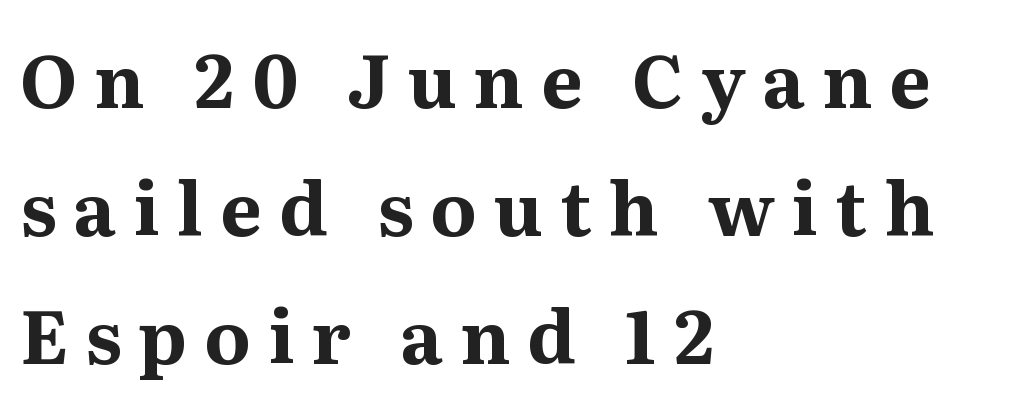
How are the letters spaced? Widely, with obvious added tracking. The baseline area is clear. The face used here is seriffed, in the tradition of book romans. The face used here has the dense, thick strokes of a bold. If you drew a line through each stem, it would be perfectly vertical.
